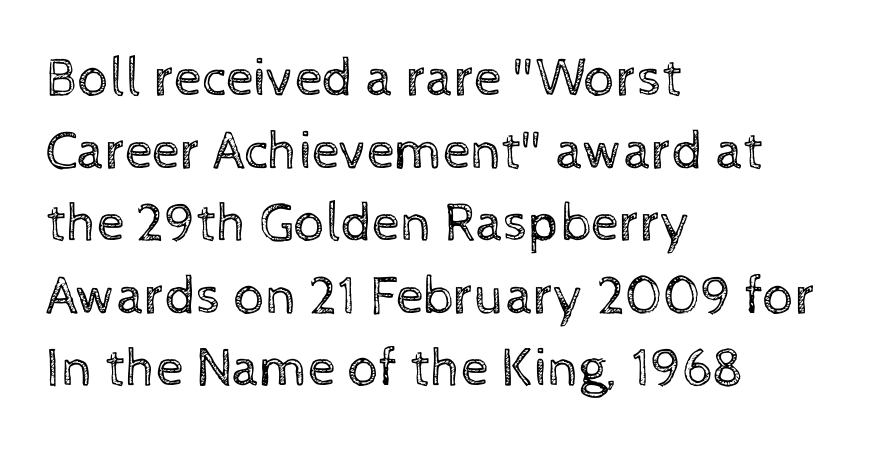
{"italic": "no", "bold": "no", "weight": "regular", "width": "normal", "x_height": "medium", "monospaced": "no", "underline": "no", "align": "left", "line_spacing": "normal", "line_spacing_ratio": 1.32, "letter_spacing": "normal", "letter_spacing_em": 0.0, "glyph_px": 55}
